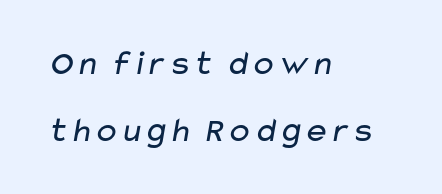
The letters carry no serifs — their stems end cleanly without finishing strokes. Note the varied advance widths — an 'i' is clearly narrower than an 'm'. Weight class: somewhere from thin through regular. Typeset ragged right — the left edge is the straight one. Words float on clear page, feet unadorned. Observe the ordinary spacing: letters are neighbours, not strangers.
